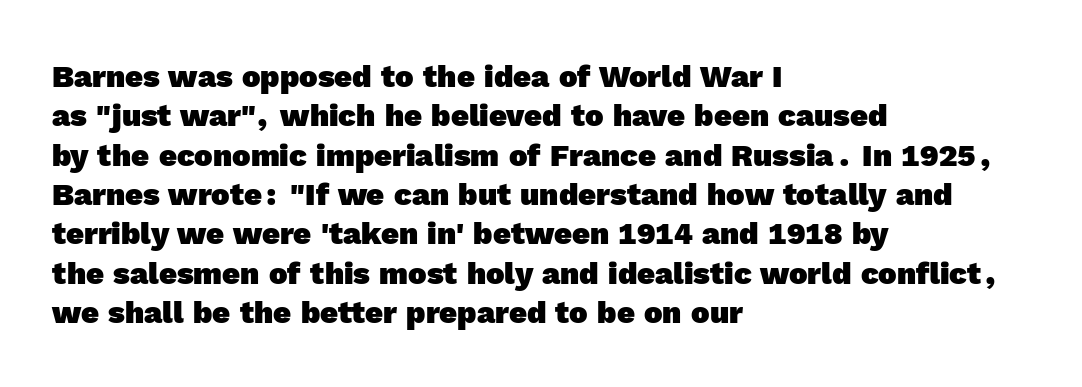
Q: Is the text bold? A: Yes.
Q: Is the typeface a serif or a sans-serif typeface? A: Sans-serif.
Q: Is the text underlined? A: No.
Q: How is the paragraph aligned? A: Left-aligned.
Q: Is the spacing between letters normal or unusually wide? A: Normal.
Q: Is the spacing between lines tight, normal or loose? A: Normal.
Q: Width (condensed, normal, or wide)? A: Normal.
Q: x-height? A: Medium.
Q: Monospaced? A: No.
